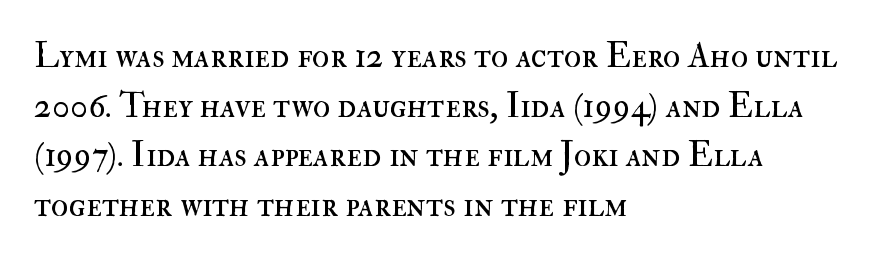
The image shows 35 px regular-weight type, upright; set left-aligned, normal line spacing (1.42x), normal letter spacing, not underlined; high stroke contrast and a small x-height.
